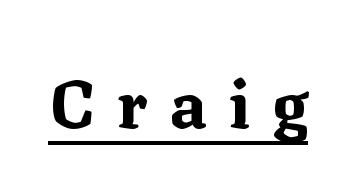
Q: Is the text bold? A: Yes.
Q: Is the text italic (slanted)? A: No, it is upright.
Q: Is the typeface a serif or a sans-serif typeface? A: Serif.
Q: Is the text underlined? A: Yes.
Q: Is the spacing between letters normal or unusually wide? A: Unusually wide.
Q: Width (condensed, normal, or wide)? A: Normal.
Q: Stroke contrast? A: Medium.
Q: x-height? A: Medium.
Q: Monospaced? A: No.
